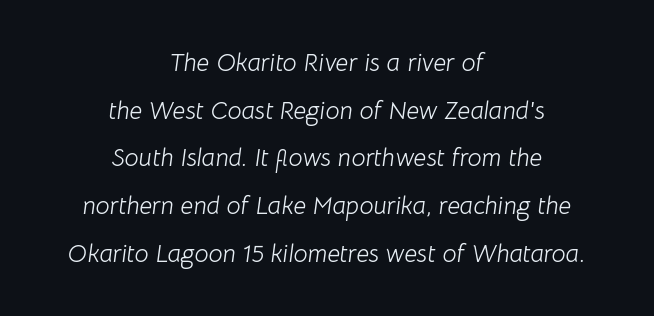
{"italic": "yes", "lean": "right", "slant_degrees": 8, "bold": "no", "underline": "no", "align": "center", "line_spacing": "loose", "line_spacing_ratio": 1.91, "letter_spacing": "normal", "letter_spacing_em": 0.0, "glyph_px": 25}
